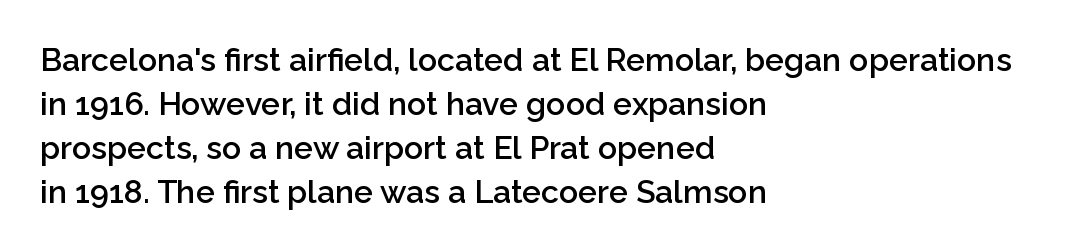
Q: Is the text bold? A: Semi-bold.
Q: Is the text italic (slanted)? A: No, it is upright.
Q: Is the typeface a serif or a sans-serif typeface? A: Sans-serif.
Q: Is the text underlined? A: No.
Q: How is the paragraph aligned? A: Left-aligned.
Q: Is the spacing between letters normal or unusually wide? A: Normal.
Q: Is the spacing between lines tight, normal or loose? A: Normal.
Q: Width (condensed, normal, or wide)? A: Normal.
Q: Stroke contrast? A: Low.
Q: x-height? A: Medium.
Q: Monospaced? A: No.
